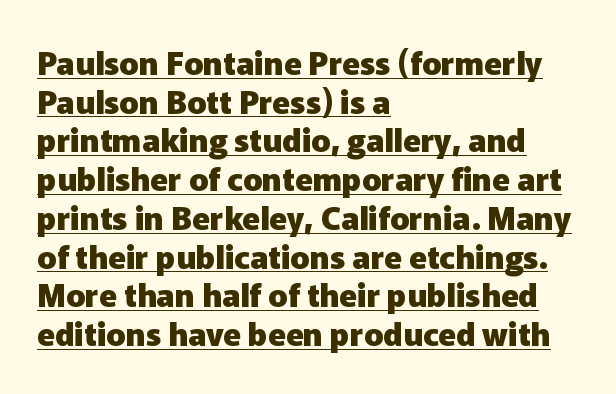
Italic: no, the glyphs are upright roman. Typographically, this falls in the sans-serif category. Underlined type. Compared with typical body copy, the letter spacing here is the same. The face used here is proportionally spaced, like ordinary book or web type.
